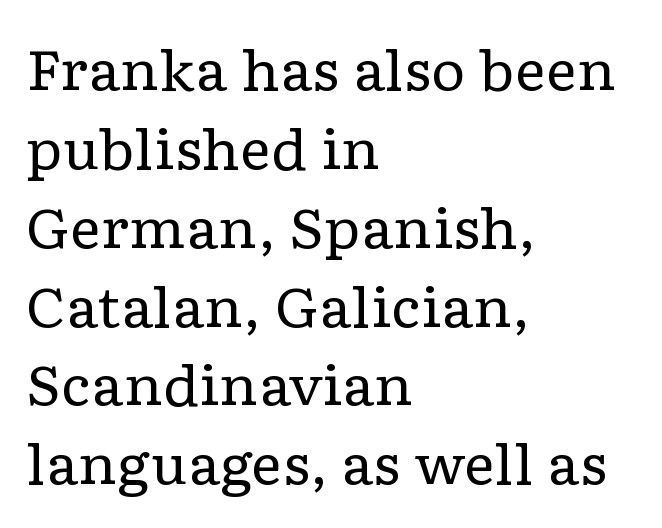
Letter spacing: default. Summary of vertical rhythm: regular, with standard interline spacing. Decoration check: the copy has no underline. One-word summary of the alignment: left. Here the designer chose a conventional face with non-uniform glyph widths. Examine the stroke ends and you'll spot serifs.
